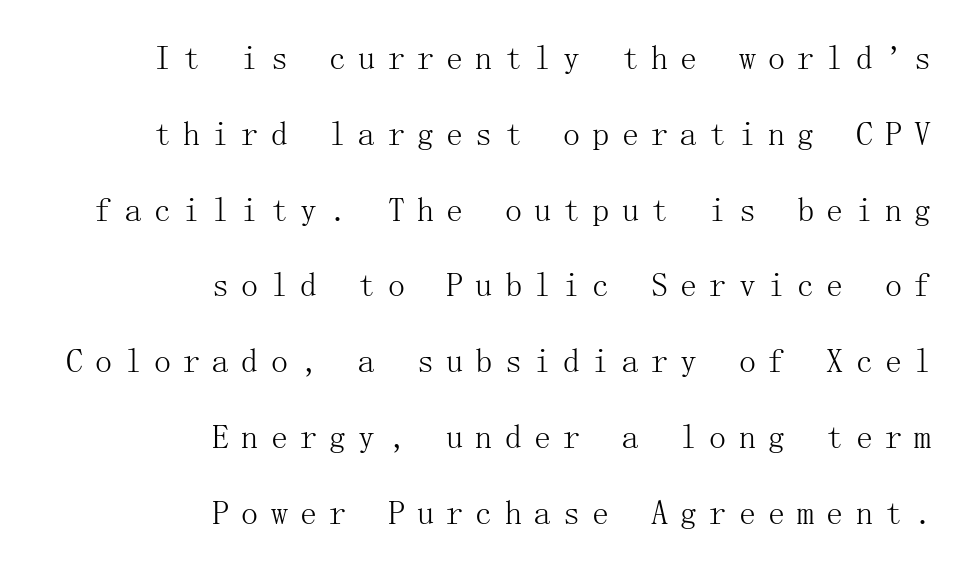
Visually the block forms a straight wall on the right and a jagged coastline on the left. Vertically, the passage feels expansive, rows floating well apart. The face used here is seriffed, in the tradition of book romans. Does extra space separate the letters? Yes, quite a lot of it. Caption: face not bold, strokes unweighted.
